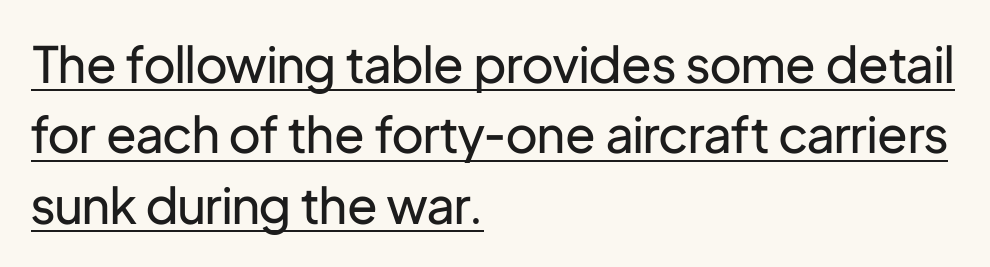
The designer went with a sans here, leaving each stem footless. Glance below the letters and you will spot a drawn line. Default kerning and tracking; the words read as compact shapes. The compositor pushed each line to the left boundary. Baseline-to-baseline distance is the conventional proportion of letter height.
